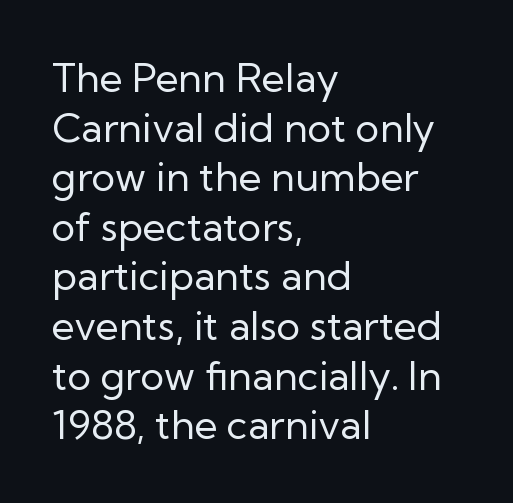
The image shows 40 px regular-weight sans-serif type, upright; set left-aligned, line spacing 1.24x, normal letter spacing, not underlined; low stroke contrast and a medium x-height.
